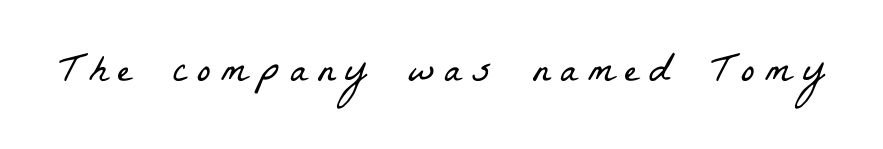
The image shows 41 px light, condensed serif type; set unusually wide letter spacing (+0.25 em), not underlined; low stroke contrast and a medium x-height.
